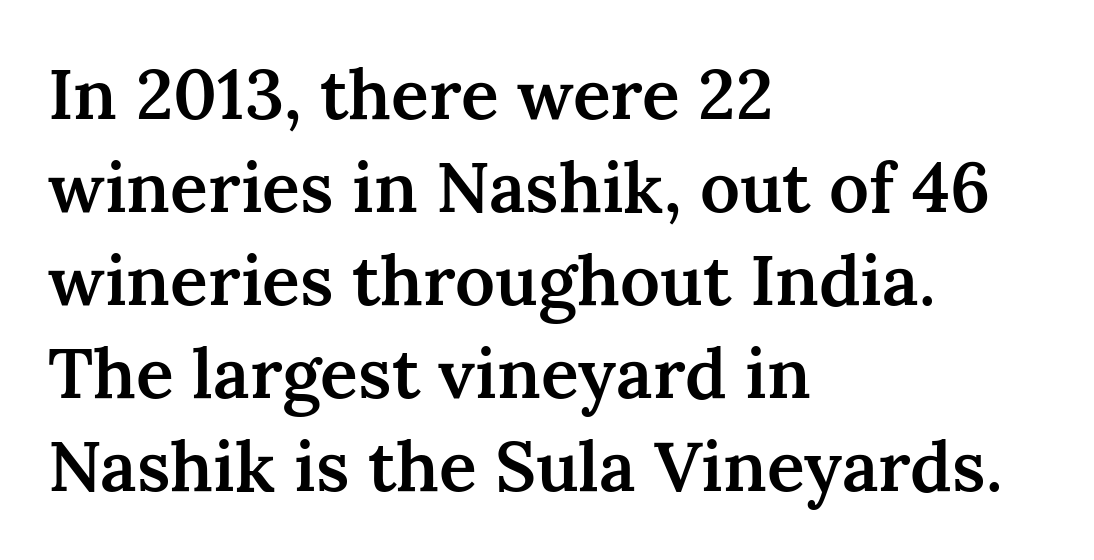
Each word holds together tightly as a unit, with standard inter-letter gaps. Horizontal bands of white between lines are of average thickness. A typesetter would call this proportional, since set widths differ per character. A somewhat darkened texture: the type is semibold rather than bold. In terms of posture, this sample is upright. I'd call this a serif setting — the letters wear small feet.
